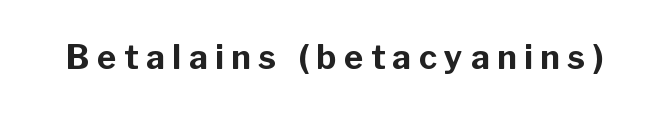
{"serif": "no", "italic": "no", "bold": "yes", "weight": "bold", "width": "normal", "stroke_contrast": "low", "x_height": "medium", "monospaced": "no", "underline": "no", "letter_spacing": "wide", "letter_spacing_em": 0.23, "glyph_px": 33}
